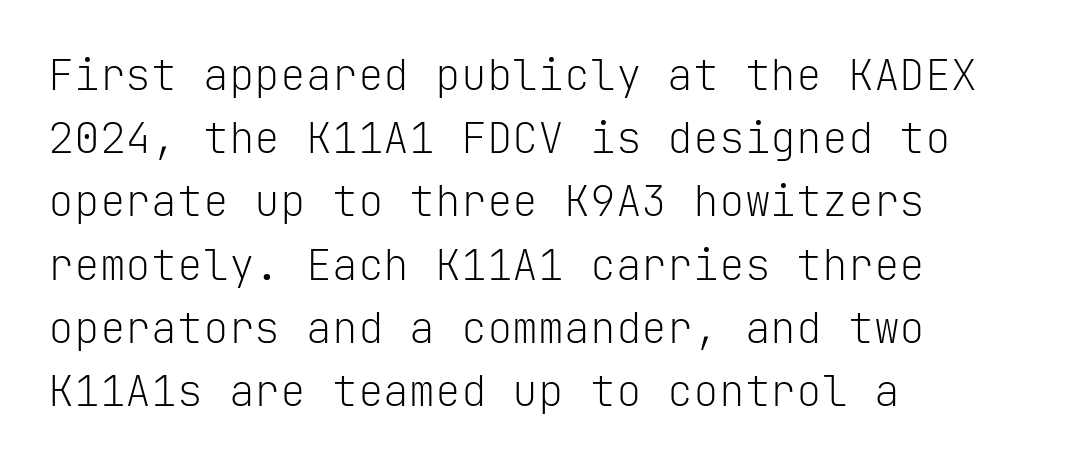
Think of a typewriter: that constant character pitch is what you see here. The passage shown stacks its lines at a standard gap. Unlike a traditional serif, this face leaves its strokes unadorned. The lettering holds an erect, upright posture throughout. The weight would be labelled regular, book, light, or lighter still.
